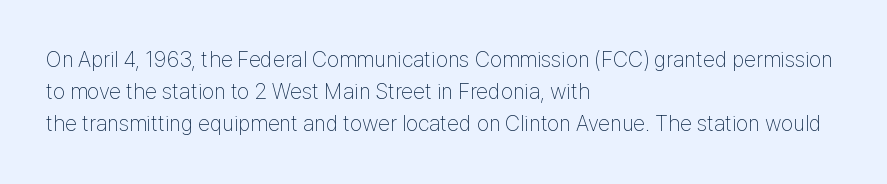
Q: Is the text bold? A: No.
Q: Is the text italic (slanted)? A: No, it is upright.
Q: Is the text underlined? A: No.
Q: How is the paragraph aligned? A: Left-aligned.
Q: Is the spacing between letters normal or unusually wide? A: Normal.
Q: Is the spacing between lines tight, normal or loose? A: Normal.
